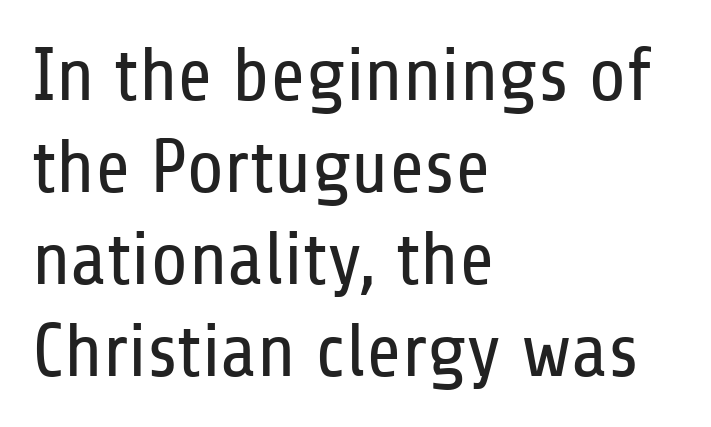
Q: Is the text bold? A: No.
Q: Is the text italic (slanted)? A: No, it is upright.
Q: Is the typeface a serif or a sans-serif typeface? A: Sans-serif.
Q: Is the text underlined? A: No.
Q: How is the paragraph aligned? A: Left-aligned.
Q: Is the spacing between letters normal or unusually wide? A: Normal.
Q: Width (condensed, normal, or wide)? A: Condensed.
Q: Stroke contrast? A: Low.
Q: x-height? A: Medium.
Q: Monospaced? A: No.
